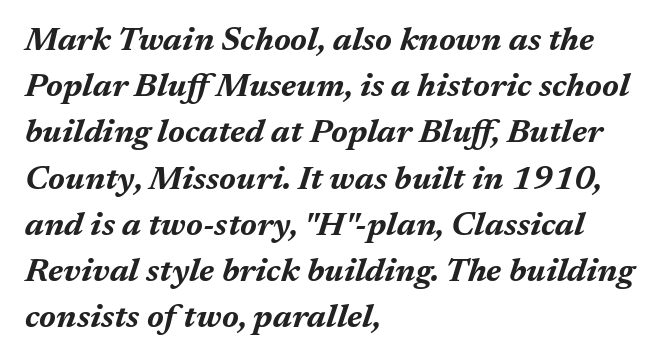
One glance says typical: line gaps are just what's usual. Is this a fixed-width face? No — the glyphs have proportional, varying widths. The string is rendered with underlining switched off. Each line starts at the same left margin while the right side varies.
